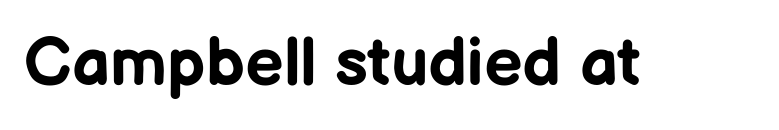
{"serif": "no", "italic": "no", "bold": "yes", "weight": "bold", "width": "normal", "stroke_contrast": "low", "x_height": "medium", "monospaced": "no", "underline": "no", "letter_spacing": "normal", "letter_spacing_em": 0.0, "glyph_px": 67}
